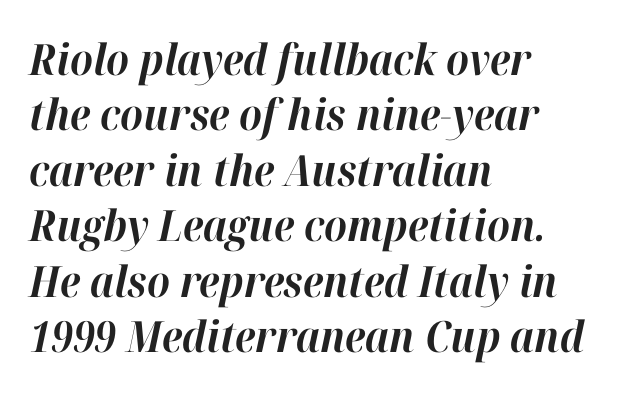
Q: Is the text bold? A: Yes.
Q: Is the text italic (slanted)? A: Yes, it leans right by about 12 degrees.
Q: Is the text underlined? A: No.
Q: How is the paragraph aligned? A: Left-aligned.
Q: Is the spacing between letters normal or unusually wide? A: Normal.
Q: Is the spacing between lines tight, normal or loose? A: Normal.
Q: Width (condensed, normal, or wide)? A: Normal.
Q: Stroke contrast? A: High.
Q: x-height? A: Medium.
Q: Monospaced? A: No.
